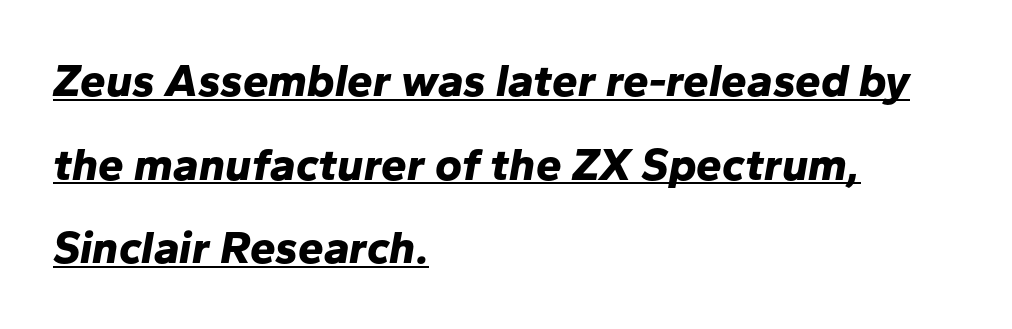
Q: Is the text bold? A: Yes.
Q: Is the text italic (slanted)? A: Yes, it leans right by about 10 degrees.
Q: Is the text underlined? A: Yes.
Q: How is the paragraph aligned? A: Left-aligned.
Q: Is the spacing between letters normal or unusually wide? A: Normal.
Q: Width (condensed, normal, or wide)? A: Normal.
Q: Stroke contrast? A: Low.
Q: x-height? A: Medium.
Q: Monospaced? A: No.
